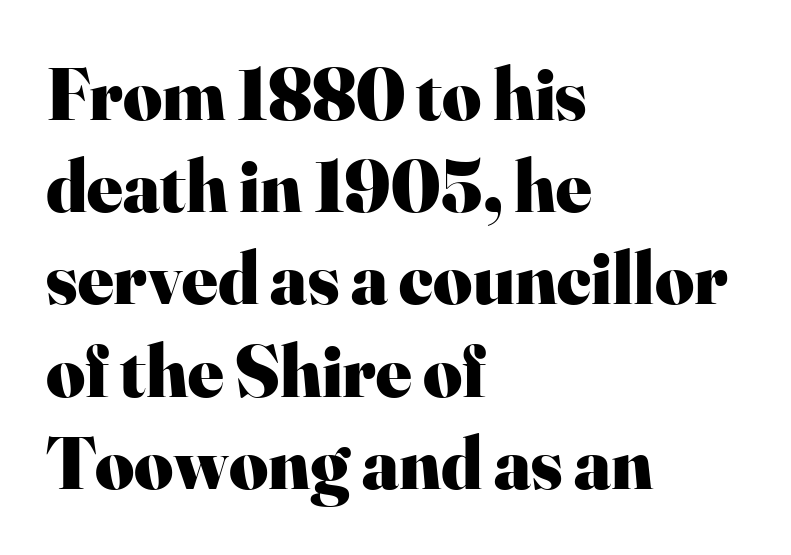
{"serif": "yes", "italic": "no", "bold": "yes", "weight": "heavy", "width": "normal", "stroke_contrast": "high", "x_height": "small", "monospaced": "no", "underline": "no", "align": "left", "line_spacing_ratio": 1.23, "letter_spacing": "normal", "letter_spacing_em": 0.0, "glyph_px": 75}
